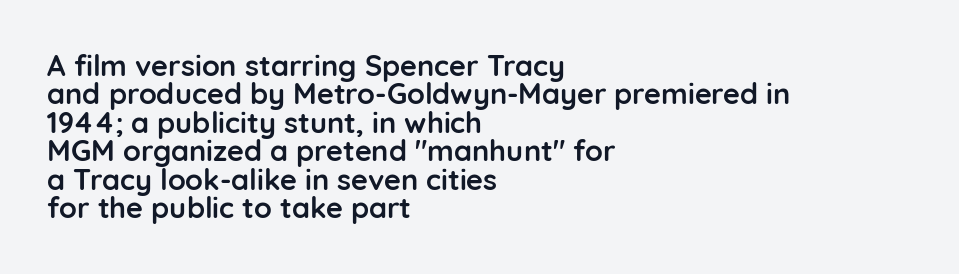
Q: Is the text bold? A: Yes.
Q: Is the text italic (slanted)? A: No, it is upright.
Q: Is the typeface a serif or a sans-serif typeface? A: Sans-serif.
Q: Is the text underlined? A: No.
Q: How is the paragraph aligned? A: Left-aligned.
Q: Is the spacing between letters normal or unusually wide? A: Normal.
Q: Is the spacing between lines tight, normal or loose? A: Tight.
Q: Width (condensed, normal, or wide)? A: Normal.
Q: Stroke contrast? A: Low.
Q: x-height? A: Medium.
Q: Monospaced? A: No.
